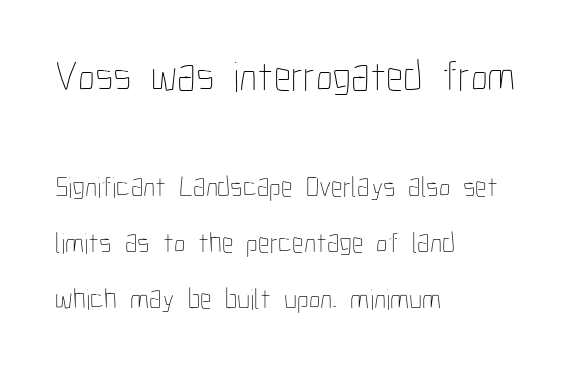
Leading is clearly above the norm, producing a sparse column. Notice how the stems are strictly vertical — no italics here. Each word holds together tightly as a unit, with standard inter-letter gaps. Size contrast runs from large at the top to small at the bottom. The text block is weighted toward the left margin, trailing off unevenly rightward.
